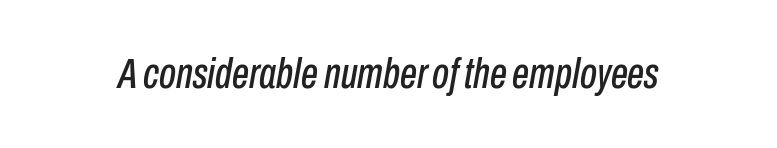
The image shows 43 px condensed type, italic (leaning right); set normal letter spacing, not underlined; low stroke contrast and a medium x-height.
